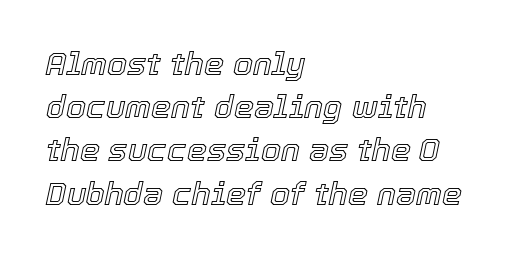
Q: Is the text italic (slanted)? A: Yes, it leans right by about 12 degrees.
Q: Is the text underlined? A: No.
Q: How is the paragraph aligned? A: Left-aligned.
Q: Is the spacing between letters normal or unusually wide? A: Normal.
Q: Is the spacing between lines tight, normal or loose? A: Normal.
Q: Width (condensed, normal, or wide)? A: Normal.
Q: x-height? A: Medium.
Q: Monospaced? A: No.
